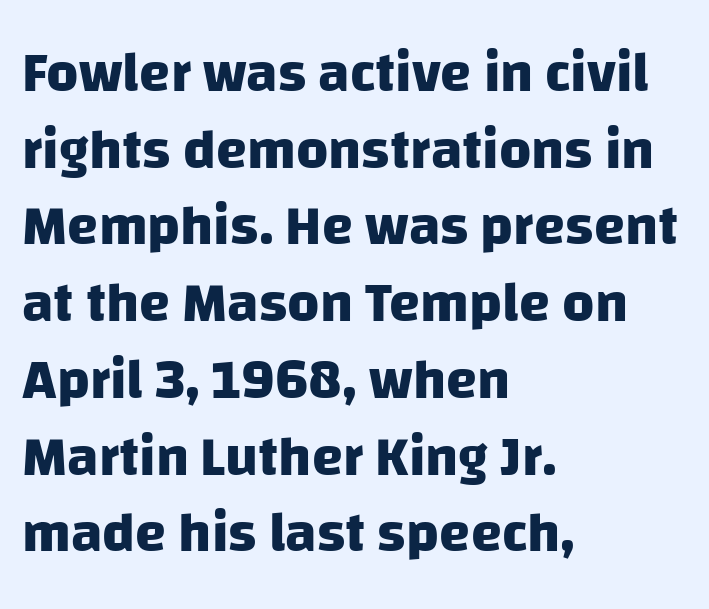
The image shows 56 px heavy sans-serif type; set left-aligned, normal line spacing (1.37x), normal letter spacing, not underlined; low stroke contrast and a large x-height.
